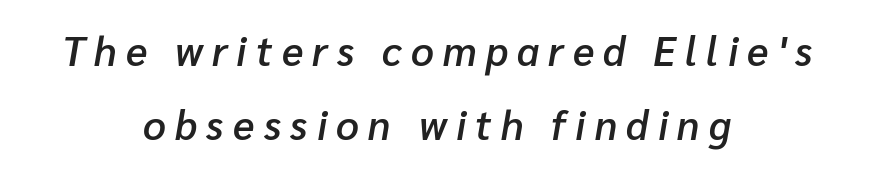
{"italic": "yes", "lean": "right", "slant_degrees": 10, "bold": "semi", "weight": "semibold", "width": "normal", "stroke_contrast": "low", "x_height": "medium", "monospaced": "no", "underline": "no", "align": "center", "line_spacing_ratio": 1.86, "letter_spacing": "wide", "letter_spacing_em": 0.23, "glyph_px": 40}
